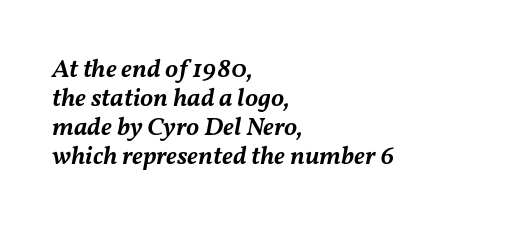
{"italic": "yes", "lean": "right", "slant_degrees": 11, "bold": "semi", "underline": "no", "align": "left", "line_spacing": "tight", "line_spacing_ratio": 1.12, "letter_spacing": "normal", "letter_spacing_em": 0.0, "glyph_px": 26}
